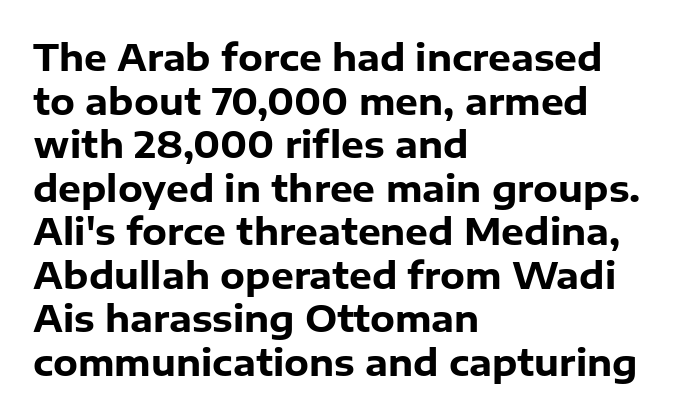
{"serif": "no", "italic": "no", "bold": "yes", "weight": "heavy", "width": "normal", "stroke_contrast": "low", "x_height": "medium", "monospaced": "no", "underline": "no", "align": "left", "line_spacing_ratio": 1.21, "letter_spacing": "normal", "letter_spacing_em": 0.0, "glyph_px": 36}
